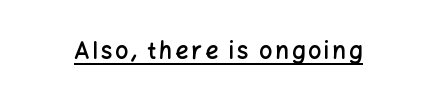
{"italic": "no", "bold": "semi", "underline": "yes", "glyph_px": 23}
